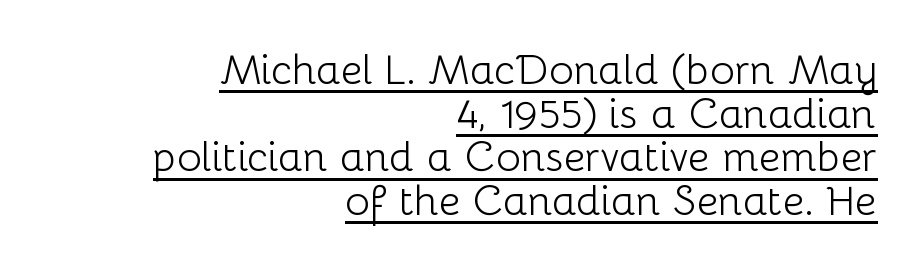
{"serif": "no", "italic": "no", "bold": "no", "weight": "light", "width": "normal", "stroke_contrast": "low", "x_height": "medium", "monospaced": "no", "underline": "yes", "align": "right", "line_spacing": "tight", "line_spacing_ratio": 1.04, "letter_spacing": "normal", "letter_spacing_em": 0.0, "glyph_px": 42}
